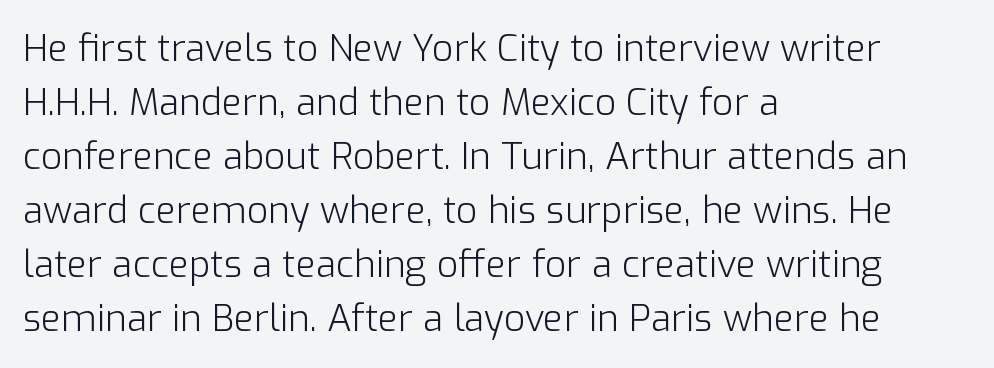
{"serif": "no", "italic": "no", "bold": "no", "weight": "light", "width": "normal", "stroke_contrast": "low", "x_height": "medium", "monospaced": "no", "underline": "no", "align": "left", "line_spacing": "normal", "line_spacing_ratio": 1.46, "letter_spacing": "normal", "letter_spacing_em": 0.0, "glyph_px": 37}
